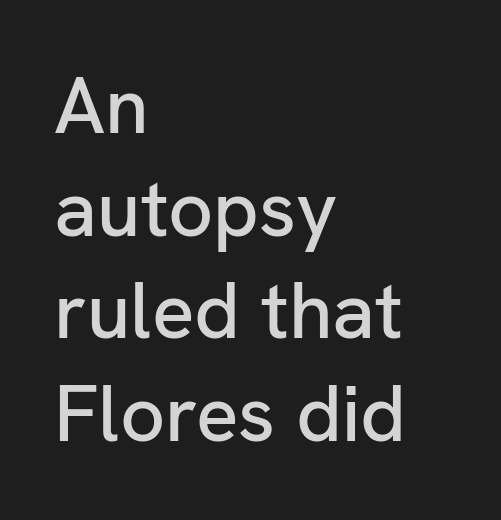
Q: Is the text italic (slanted)? A: No, it is upright.
Q: Is the typeface a serif or a sans-serif typeface? A: Sans-serif.
Q: Is the text underlined? A: No.
Q: How is the paragraph aligned? A: Left-aligned.
Q: Is the spacing between letters normal or unusually wide? A: Normal.
Q: Is the spacing between lines tight, normal or loose? A: Normal.
Q: Width (condensed, normal, or wide)? A: Normal.
Q: Stroke contrast? A: Low.
Q: x-height? A: Medium.
Q: Monospaced? A: No.
